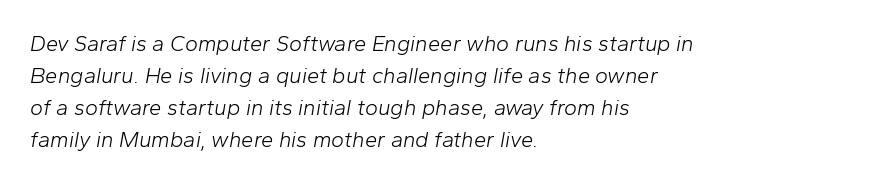
The image shows 22 px text type, italic (leaning right); set left-aligned, normal line spacing (1.46x), normal letter spacing, not underlined.
